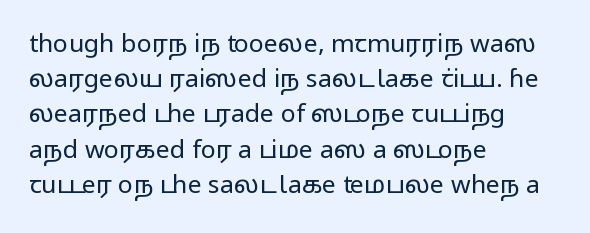
Q: Is the text bold? A: No.
Q: Is the text italic (slanted)? A: No, it is upright.
Q: Is the text underlined? A: No.
Q: How is the paragraph aligned? A: Left-aligned.
Q: Is the spacing between letters normal or unusually wide? A: Normal.
Q: Is the spacing between lines tight, normal or loose? A: Normal.
